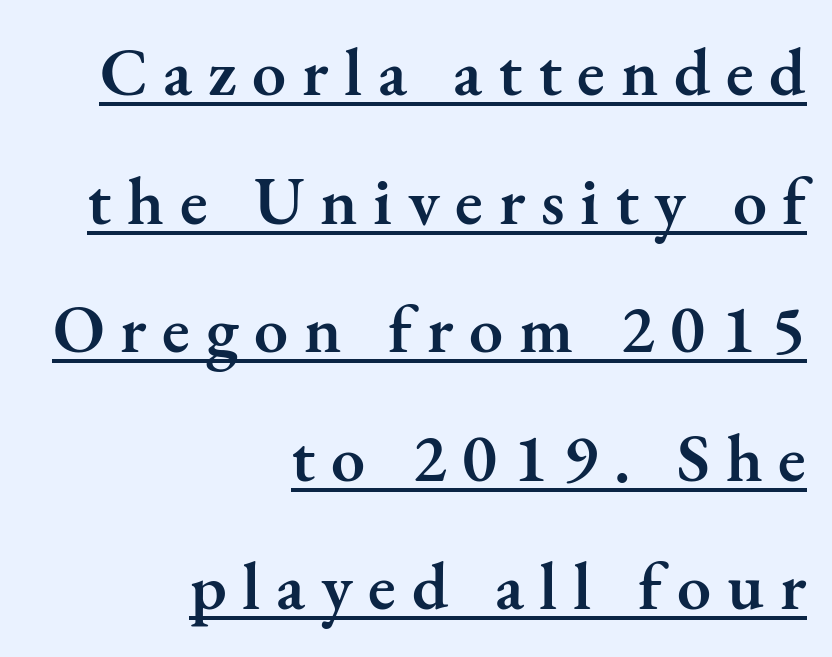
Q: Is the text bold? A: Semi-bold.
Q: Is the text italic (slanted)? A: No, it is upright.
Q: Is the typeface a serif or a sans-serif typeface? A: Serif.
Q: Is the text underlined? A: Yes.
Q: How is the paragraph aligned? A: Right-aligned.
Q: Is the spacing between letters normal or unusually wide? A: Unusually wide.
Q: Width (condensed, normal, or wide)? A: Normal.
Q: Stroke contrast? A: Medium.
Q: x-height? A: Small.
Q: Monospaced? A: No.
